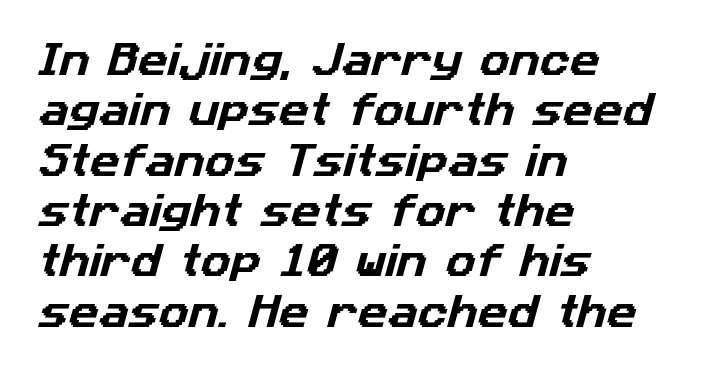
{"serif": "no", "width": "normal", "stroke_contrast": "low", "x_height": "medium", "monospaced": "no", "underline": "no", "align": "left", "line_spacing": "normal", "line_spacing_ratio": 1.36, "letter_spacing": "normal", "letter_spacing_em": 0.0, "glyph_px": 37}
